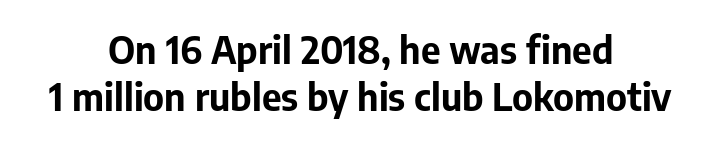
Which margin do the lines hug? Neither — every line sits in the middle. The axis of the letterforms is exactly vertical. These lines are rendered in a variable-pitch font. Nope, no serifs anywhere on these letters. Bold? Absolutely — the strokes are thick and heavy. Clear beneath every line of the passage.
